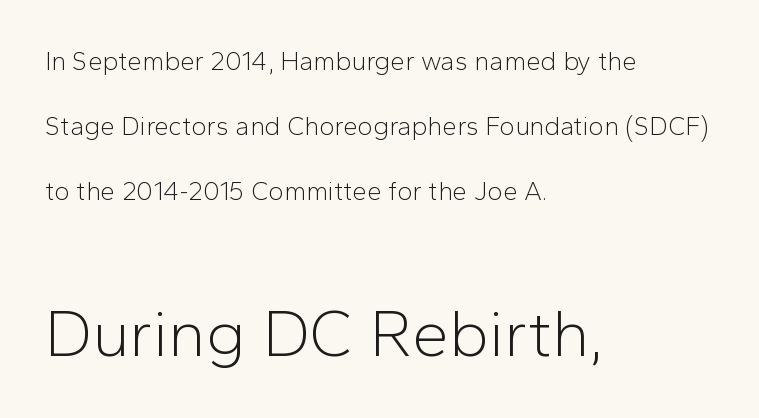
The image shows 66 px light sans-serif type, upright; set left-aligned, loose line spacing (2.5x), normal letter spacing, not underlined; the second (bottom) block is 2.54x larger; low stroke contrast and a medium x-height.
